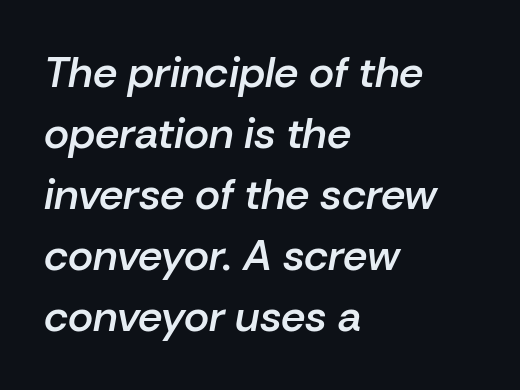
{"italic": "yes", "lean": "right", "slant_degrees": 10, "bold": "semi", "weight": "semibold", "width": "normal", "stroke_contrast": "low", "x_height": "medium", "monospaced": "no", "underline": "no", "align": "left", "line_spacing": "normal", "line_spacing_ratio": 1.42, "letter_spacing": "normal", "letter_spacing_em": 0.0, "glyph_px": 43}
